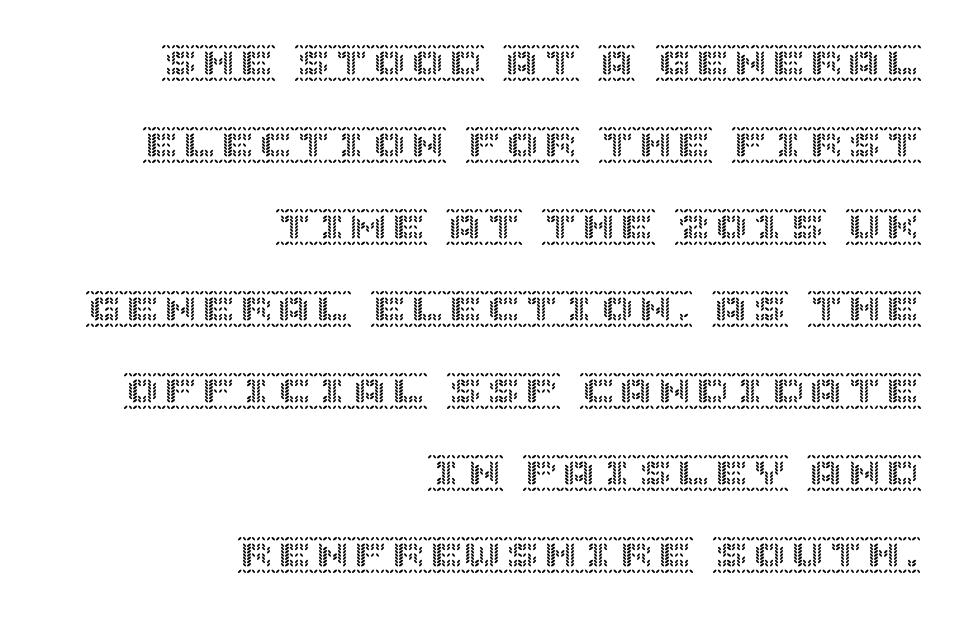
{"italic": "no", "width": "normal", "x_height": "large", "underline": "no", "align": "right", "line_spacing": "loose", "line_spacing_ratio": 2.16, "letter_spacing": "normal", "letter_spacing_em": 0.0, "glyph_px": 38}
